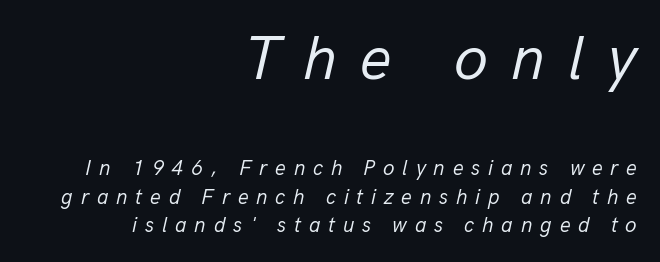
The compositor pushed each line to the right boundary. Anything drawn beneath the words? Only blank space. Does the leading feel generous? No, just average. Quick note: italic. Here the designer chose a conventional face with non-uniform glyph widths.
